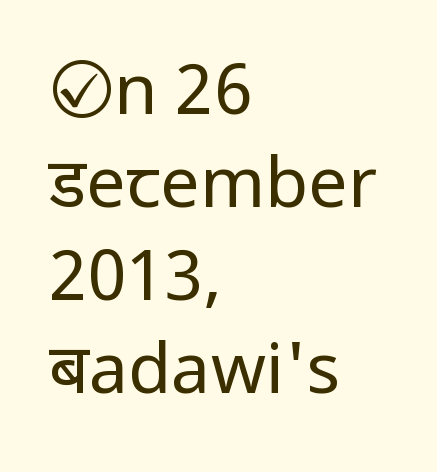
{"serif": "no", "italic": "no", "bold": "no", "weight": "regular", "width": "condensed", "stroke_contrast": "low", "x_height": "large", "monospaced": "no", "underline": "no", "align": "left", "line_spacing": "normal", "line_spacing_ratio": 1.33, "letter_spacing": "normal", "letter_spacing_em": 0.0, "glyph_px": 70}
